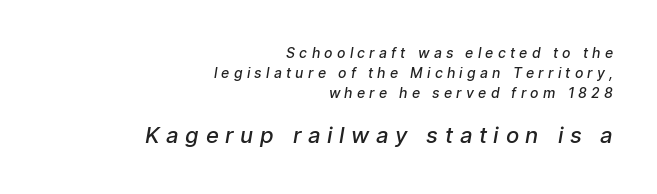
These lines sit exactly where default settings would place them. Semibold letterforms, between regular and bold. Glance below the letters and you will spot only blank space. Observe the wide spacing: letters keep a clear distance from each other.
